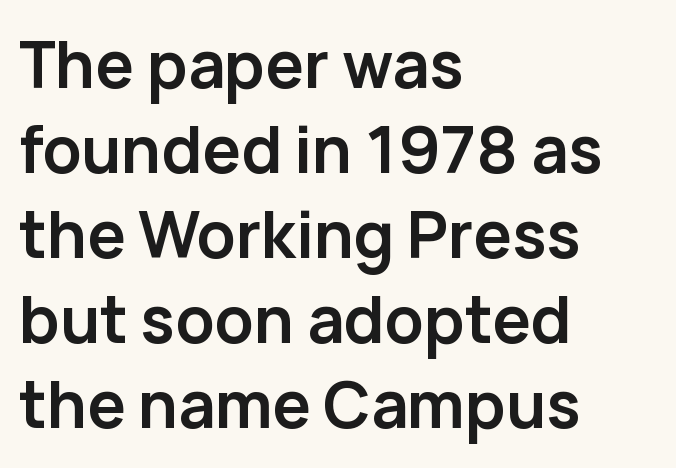
{"serif": "no", "italic": "no", "bold": "yes", "weight": "semibold", "width": "normal", "stroke_contrast": "low", "x_height": "medium", "monospaced": "no", "underline": "no", "align": "left", "line_spacing": "normal", "line_spacing_ratio": 1.33, "letter_spacing": "normal", "letter_spacing_em": 0.0, "glyph_px": 64}
